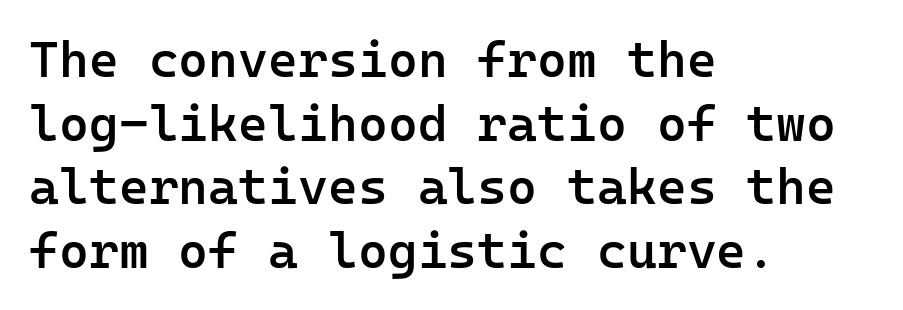
{"serif": "no", "italic": "no", "bold": "semi", "weight": "semibold", "width": "normal", "stroke_contrast": "low", "x_height": "medium", "monospaced": "yes", "underline": "no", "align": "left", "line_spacing": "normal", "line_spacing_ratio": 1.25, "letter_spacing": "normal", "letter_spacing_em": 0.0, "glyph_px": 51}
